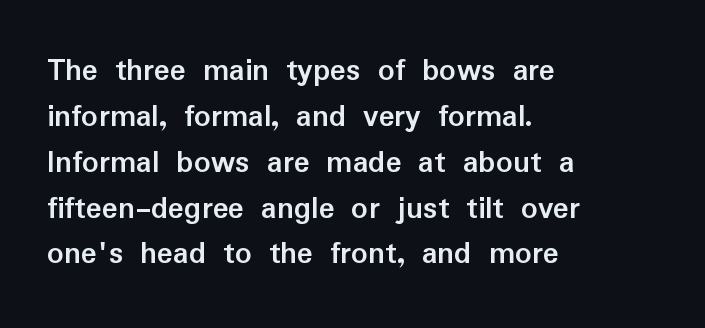
The image shows 33 px semibold sans-serif type, upright; set left-aligned, normal line spacing (1.39x), normal letter spacing, not underlined; low stroke contrast and a medium x-height.
